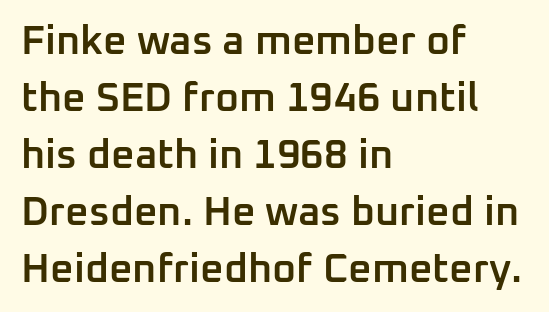
Q: Is the text bold? A: Semi-bold.
Q: Is the text italic (slanted)? A: No, it is upright.
Q: Is the typeface a serif or a sans-serif typeface? A: Sans-serif.
Q: Is the text underlined? A: No.
Q: How is the paragraph aligned? A: Left-aligned.
Q: Is the spacing between letters normal or unusually wide? A: Normal.
Q: Is the spacing between lines tight, normal or loose? A: Normal.
Q: Width (condensed, normal, or wide)? A: Normal.
Q: Stroke contrast? A: Low.
Q: x-height? A: Medium.
Q: Monospaced? A: No.
